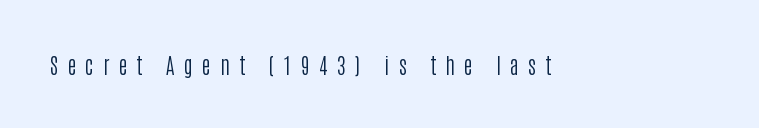
The image shows 21 px text type, upright; set unusually wide letter spacing (+0.45 em), not underlined.
